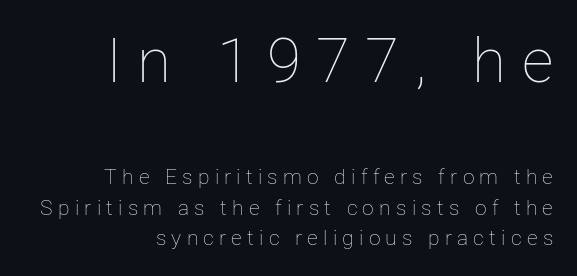
Q: Is the text bold? A: No.
Q: Is the text italic (slanted)? A: No, it is upright.
Q: Is the text underlined? A: No.
Q: How is the paragraph aligned? A: Right-aligned.
Q: Is the spacing between letters normal or unusually wide? A: Unusually wide.
Q: Is the spacing between lines tight, normal or loose? A: Normal.
Q: Which block of text is set in a larger size, the first (top) or the second (bottom)? A: The first (top) one.
Q: Width (condensed, normal, or wide)? A: Normal.
Q: Stroke contrast? A: Low.
Q: x-height? A: Medium.
Q: Monospaced? A: No.
